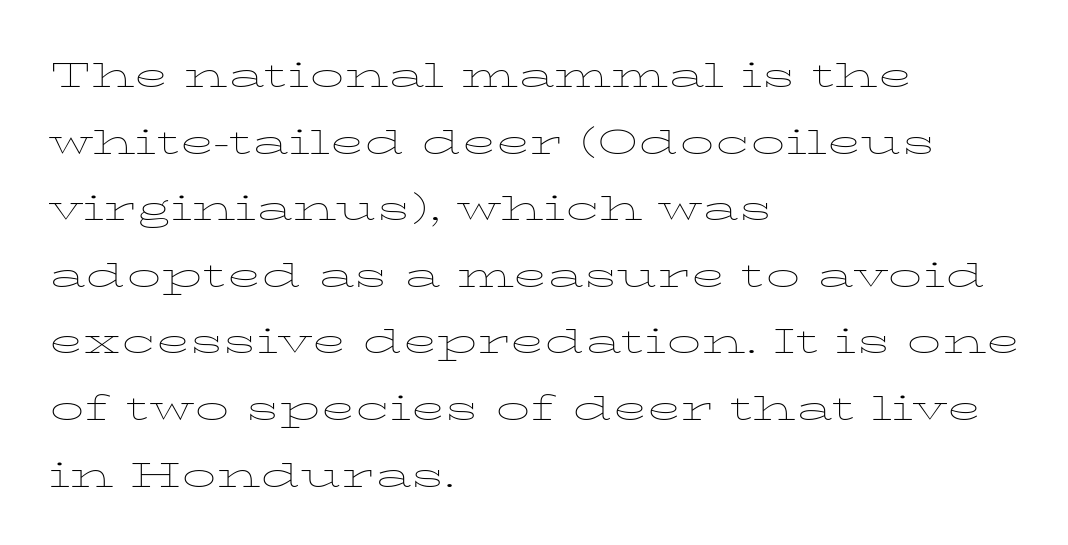
Q: Is the text bold? A: No.
Q: Is the text italic (slanted)? A: No, it is upright.
Q: Is the text underlined? A: No.
Q: How is the paragraph aligned? A: Left-aligned.
Q: Is the spacing between letters normal or unusually wide? A: Normal.
Q: Is the spacing between lines tight, normal or loose? A: Normal.
Q: Width (condensed, normal, or wide)? A: Wide.
Q: Stroke contrast? A: Low.
Q: x-height? A: Medium.
Q: Monospaced? A: No.
